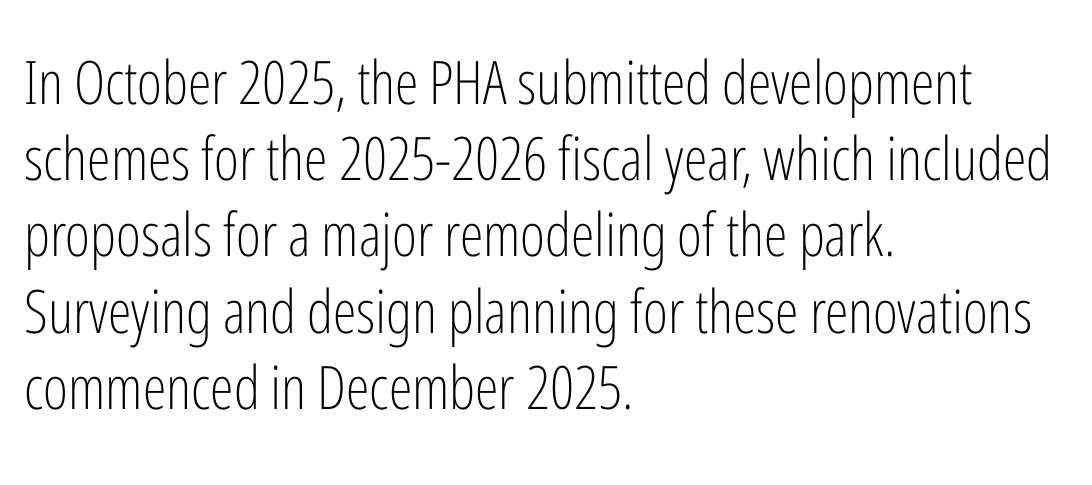
Q: Is the text bold? A: No.
Q: Is the text italic (slanted)? A: No, it is upright.
Q: Is the typeface a serif or a sans-serif typeface? A: Sans-serif.
Q: Is the text underlined? A: No.
Q: How is the paragraph aligned? A: Left-aligned.
Q: Is the spacing between letters normal or unusually wide? A: Normal.
Q: Is the spacing between lines tight, normal or loose? A: Normal.
Q: Width (condensed, normal, or wide)? A: Condensed.
Q: Stroke contrast? A: Low.
Q: x-height? A: Medium.
Q: Monospaced? A: No.
